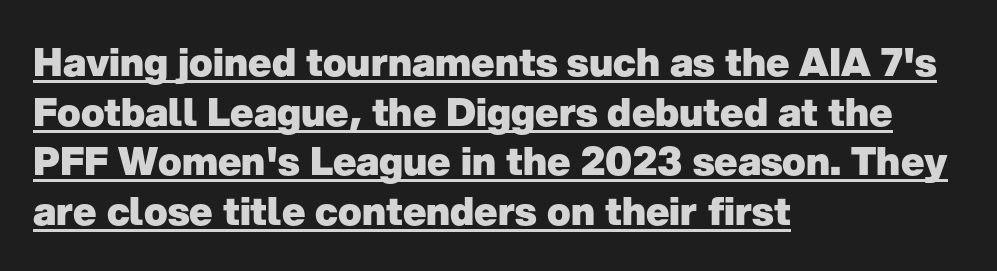
{"serif": "no", "italic": "no", "bold": "yes", "weight": "heavy", "width": "normal", "stroke_contrast": "low", "x_height": "medium", "monospaced": "no", "underline": "yes", "align": "left", "line_spacing": "normal", "line_spacing_ratio": 1.27, "letter_spacing": "normal", "letter_spacing_em": 0.0, "glyph_px": 39}
